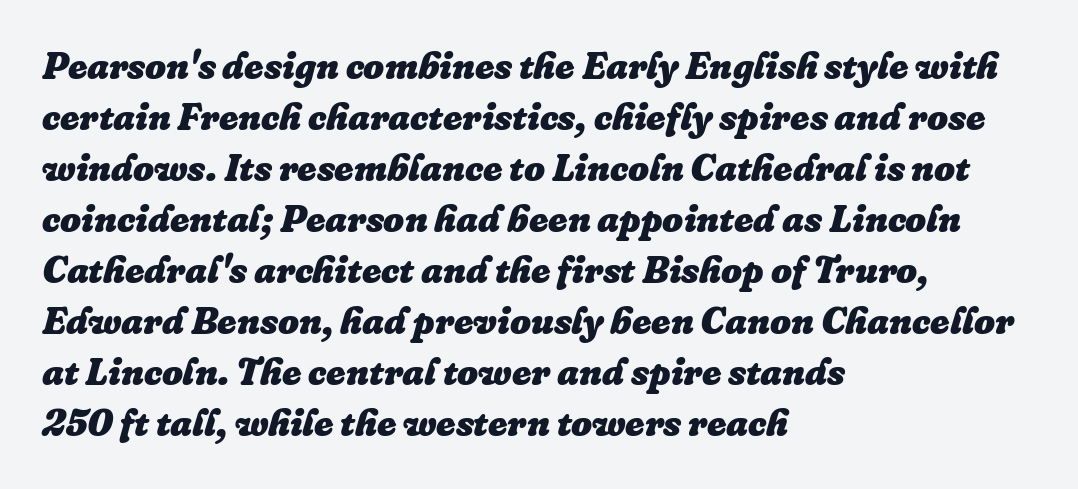
Does the copy run flush right? No — it runs flush left. The string is rendered with underlining switched off. Students, note that the glyphs here touch the page at normal intervals. I'd describe the lettering as bold — thick and assertive. Does the lettering tilt? It does — this is italic. Interline gaps are of average width in this sample.
